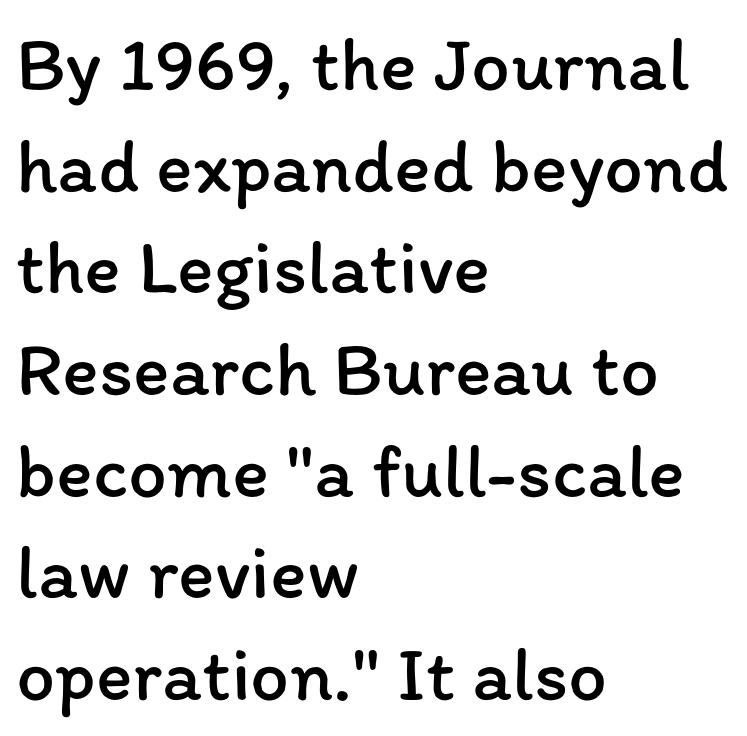
The image shows 77 px regular-weight type, upright; set left-aligned, normal line spacing (1.32x), normal letter spacing, not underlined; low stroke contrast and a medium x-height.
